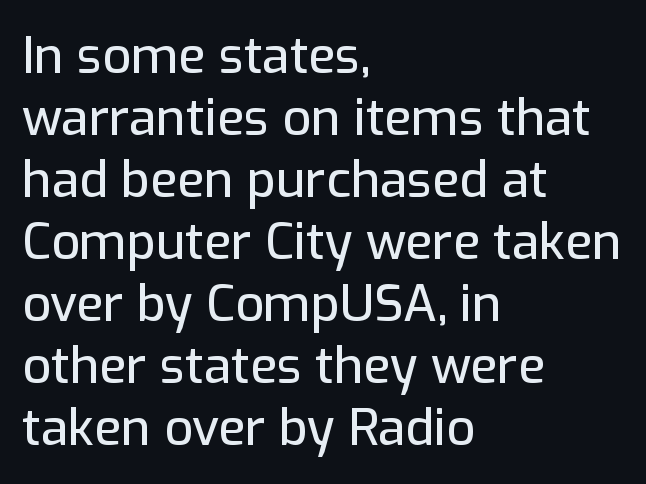
Q: Is the text italic (slanted)? A: No, it is upright.
Q: Is the typeface a serif or a sans-serif typeface? A: Sans-serif.
Q: Is the text underlined? A: No.
Q: How is the paragraph aligned? A: Left-aligned.
Q: Is the spacing between letters normal or unusually wide? A: Normal.
Q: Width (condensed, normal, or wide)? A: Normal.
Q: Stroke contrast? A: Low.
Q: x-height? A: Medium.
Q: Monospaced? A: No.
